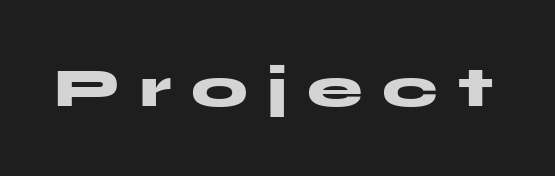
The image shows 56 px heavy, wide sans-serif type, upright; set unusually wide letter spacing (+0.35 em), not underlined; medium stroke contrast and a medium x-height.
